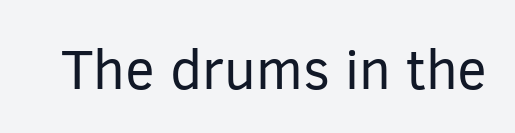
{"serif": "no", "italic": "no", "bold": "no", "weight": "regular", "width": "normal", "stroke_contrast": "low", "x_height": "medium", "monospaced": "no", "underline": "no", "letter_spacing": "normal", "letter_spacing_em": 0.0, "glyph_px": 56}
